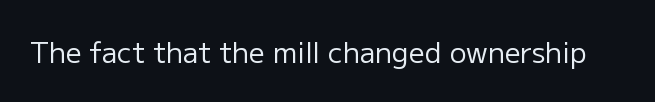
The image shows 28 px regular-weight sans-serif type, upright; set normal letter spacing, not underlined; low stroke contrast and a medium x-height.
